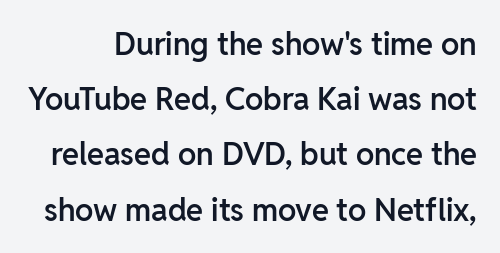
Vertical strokes here are truly vertical. Looks like regular typesetting: each glyph gets only the width it needs. The passage shown has conventional tracking throughout. Its strokes are somewhat broadened, the hallmark of semibold type. Check the space under the baseline: it is left empty.
